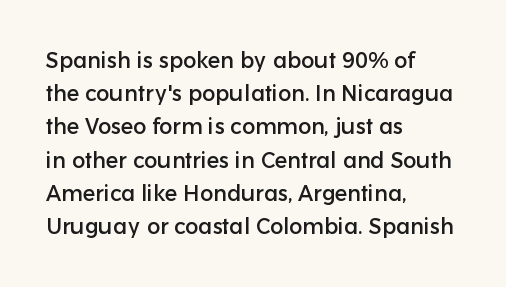
The image shows 22 px text type, upright; set left-aligned, normal line spacing (1.51x), normal letter spacing, not underlined.
